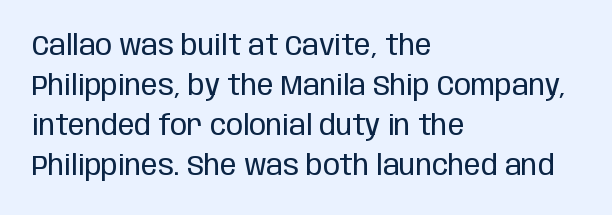
{"serif": "no", "italic": "no", "bold": "no", "weight": "regular", "width": "condensed", "stroke_contrast": "low", "x_height": "large", "monospaced": "no", "underline": "no", "align": "left", "line_spacing": "normal", "line_spacing_ratio": 1.43, "letter_spacing": "normal", "letter_spacing_em": 0.0, "glyph_px": 28}
